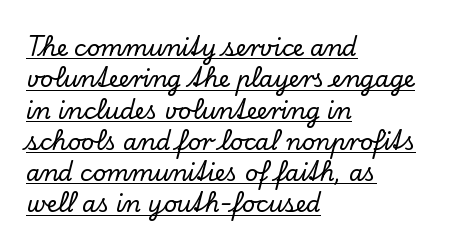
The lines in this sample share a left origin and differ only in where they stop. Underline: present. Evenly set lines give the paragraph a standard silhouette. Characters follow at the spacing the type designer built in.
